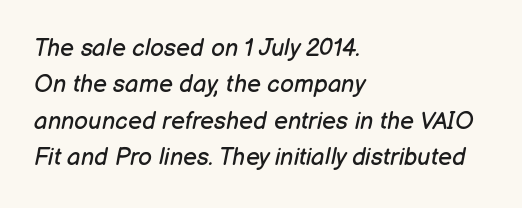
The image shows 24 px text type, italic (leaning right); set left-aligned, normal line spacing (1.52x), normal letter spacing, not underlined.
